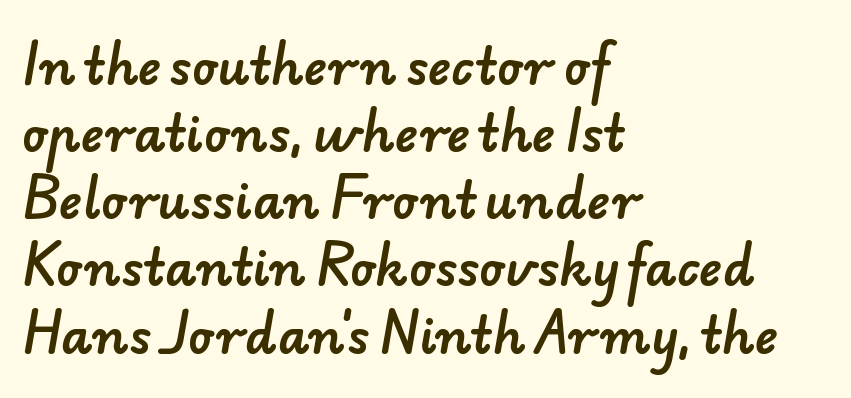
Check the space under the baseline: it is left empty. Each word holds together tightly as a unit, with standard inter-letter gaps. Proportional: the letters do not fall into vertical columns. A typesetter would call this leading conventional body-copy spacing. Typeset ragged right — the left edge is the straight one. Note: no serifs on the glyphs.
